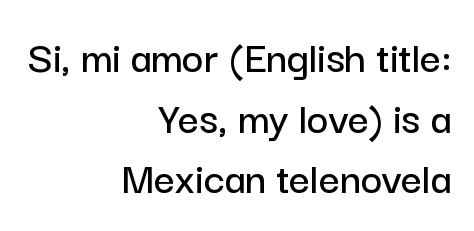
The string is rendered with underlining switched off. Caption: multi-line text, flush right, ragged left. The face used here is a sans, in the tradition of grotesques and geometrics. Normally led — the rows are evenly, conventionally spaced. Every stem runs plumb, perpendicular to the baseline.
